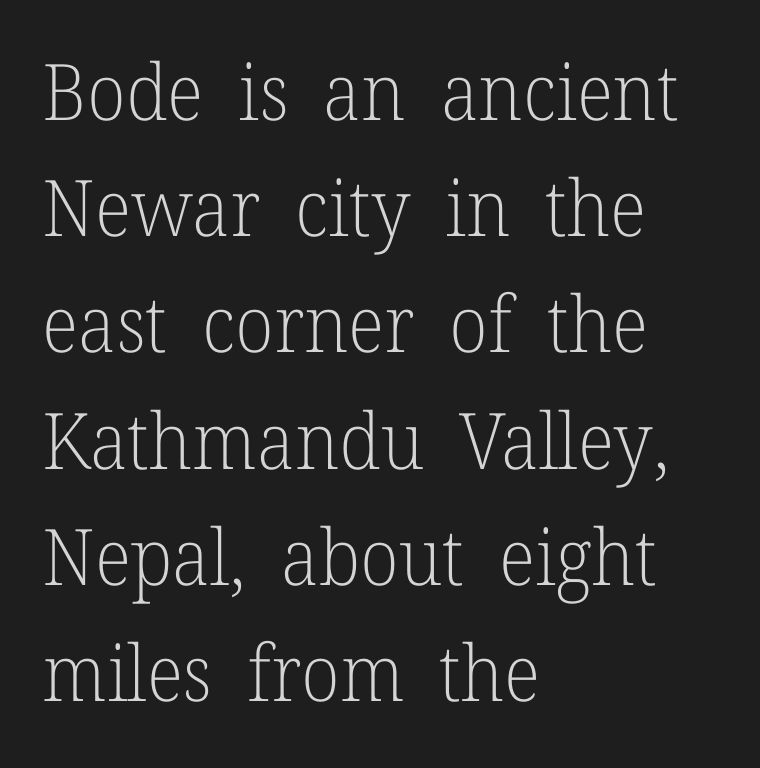
No italicization has been applied; the sample stays upright. Here the designer chose a conventional face with non-uniform glyph widths. The tracking reads as untouched default to a designer's eye. One-word summary of the alignment: left. The leading is moderate, giving the passage an even texture.
